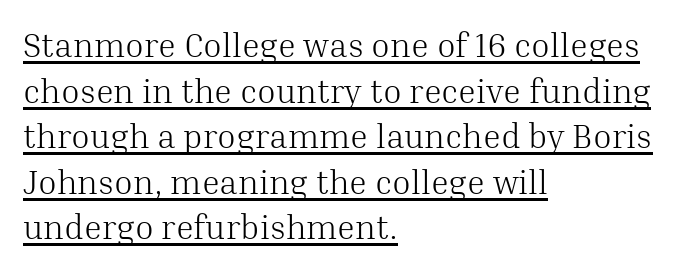
Every row of glyphs begins at an identical x-position on the left. The typography opts for an upright posture over an oblique one. Letter spacing: default. Notice how descenders clear the ascenders below comfortably — that's standard leading. A typesetter would label this face a serif. Every word sits above its own underline.
